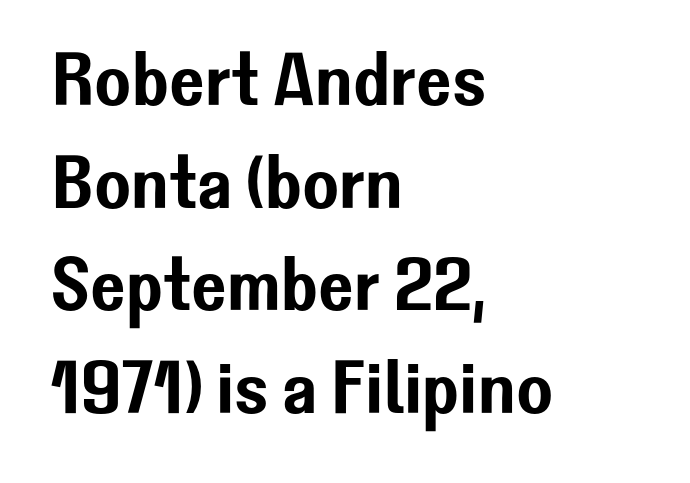
The image shows 75 px sans-serif type, upright; set left-aligned, normal line spacing (1.37x), normal letter spacing, not underlined; low stroke contrast and a medium x-height.
